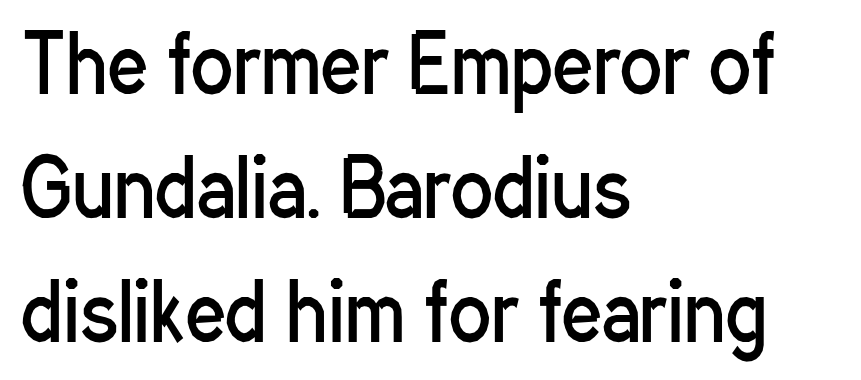
Q: Is the text bold? A: No.
Q: Is the text italic (slanted)? A: No, it is upright.
Q: Is the typeface a serif or a sans-serif typeface? A: Sans-serif.
Q: Is the text underlined? A: No.
Q: How is the paragraph aligned? A: Left-aligned.
Q: Is the spacing between letters normal or unusually wide? A: Normal.
Q: Is the spacing between lines tight, normal or loose? A: Normal.
Q: Width (condensed, normal, or wide)? A: Condensed.
Q: Stroke contrast? A: Low.
Q: x-height? A: Medium.
Q: Monospaced? A: No.
